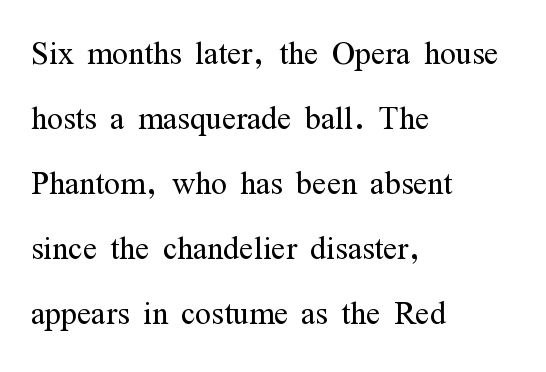
{"serif": "yes", "italic": "no", "bold": "no", "weight": "light", "width": "condensed", "stroke_contrast": "medium", "x_height": "medium", "monospaced": "no", "underline": "no", "align": "left", "line_spacing": "normal", "line_spacing_ratio": 1.55, "letter_spacing": "normal", "letter_spacing_em": 0.0, "glyph_px": 42}
